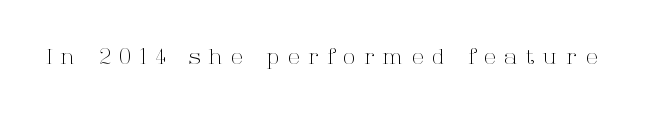
Q: Is the text bold? A: No.
Q: Is the text italic (slanted)? A: No, it is upright.
Q: Is the text underlined? A: No.
Q: Is the spacing between letters normal or unusually wide? A: Unusually wide.
